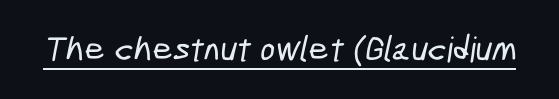
The letters sit at their default tracking, neither squeezed nor spread. The rendered words wear a rule along their underside. This is sans-serif lettering, the kind often seen on screens and signage. Proportional: the letters do not fall into vertical columns.
